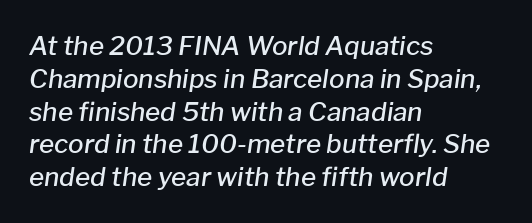
The image shows 26 px text type, italic (leaning right); set left-aligned, normal line spacing (1.26x), normal letter spacing, not underlined.
